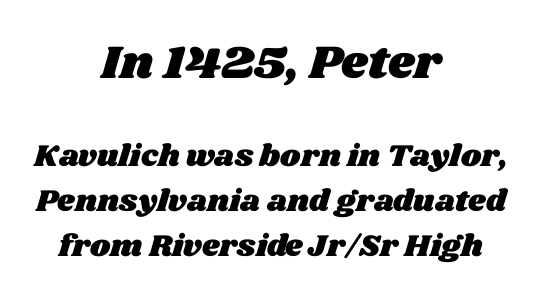
Two sizes are in play, and the larger belongs to the first block. Compared with a flush-left layout, this one balances lines on the center instead. The rendering keeps characters at their native spacing. The specimen omits any rule beneath the text block's lines.
